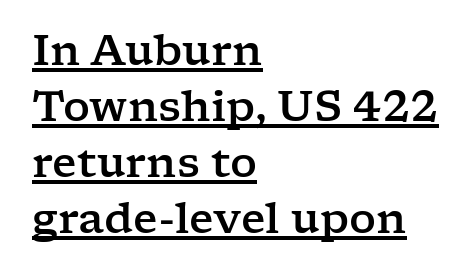
Q: Is the text italic (slanted)? A: No, it is upright.
Q: Is the typeface a serif or a sans-serif typeface? A: Serif.
Q: Is the text underlined? A: Yes.
Q: How is the paragraph aligned? A: Left-aligned.
Q: Is the spacing between letters normal or unusually wide? A: Normal.
Q: Is the spacing between lines tight, normal or loose? A: Normal.
Q: Width (condensed, normal, or wide)? A: Wide.
Q: Stroke contrast? A: Low.
Q: x-height? A: Medium.
Q: Monospaced? A: No.
